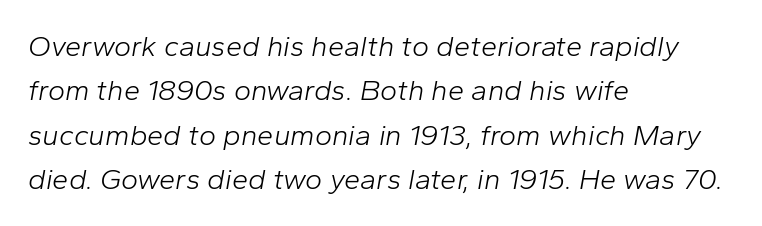
{"italic": "yes", "lean": "right", "slant_degrees": 10, "bold": "no", "weight": "light", "width": "normal", "stroke_contrast": "low", "x_height": "medium", "monospaced": "no", "underline": "no", "align": "left", "line_spacing": "normal", "line_spacing_ratio": 1.53, "letter_spacing": "normal", "letter_spacing_em": 0.0, "glyph_px": 29}
